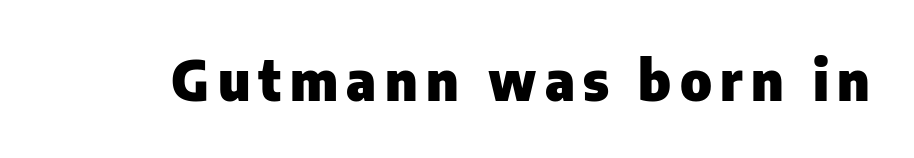
{"serif": "no", "italic": "no", "bold": "yes", "weight": "heavy", "width": "normal", "stroke_contrast": "low", "x_height": "medium", "monospaced": "no", "underline": "no", "glyph_px": 55}
